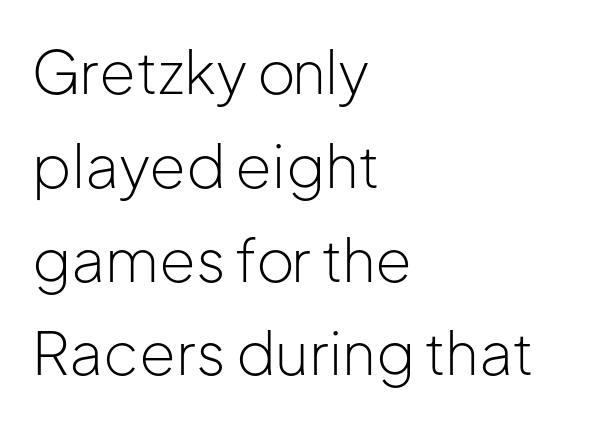
Nothing sits at the stroke ends, so this counts as sans-serif. Short note: letters normally spaced. Posture: vertical. No chunkiness to these letters — they're not bold. The compositor pushed each line to the left boundary.
